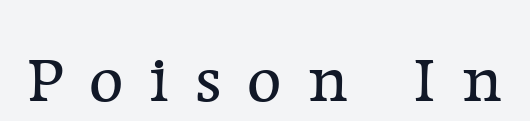
Each stroke keeps to a modest, everyday thickness or less. Classification — serif. The lettering stays uniformly vertical, giving the passage a roman look. Note the varied advance widths — an 'i' is clearly narrower than an 'm'. Look at the tracking — it's clearly loosened, letters drifting apart. Clear beneath every line of the passage.
